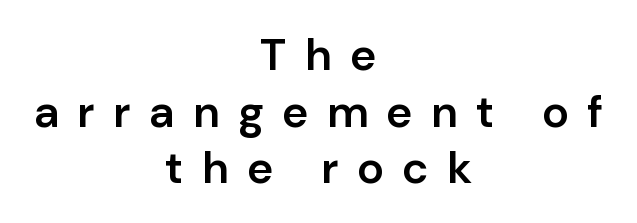
Spacing verdict: proportional, widths tailored to each character. This rendering uses center alignment, leaving both contours irregular but symmetric. Serif or sans? Sans — the stroke terminals are bare. Short note: letters widely spaced. The rendering uses a moderate line-height, typical for paragraphs.
